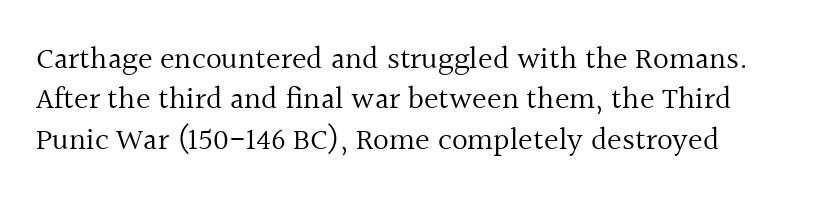
These lines sit exactly where default settings would place them. Nothing unusual about the tracking: characters are spaced as the font intends. The string is rendered with underlining switched off. To sum up the face: it has serifs. The cut favours lightness, reaching ordinary text weight at its darkest.
